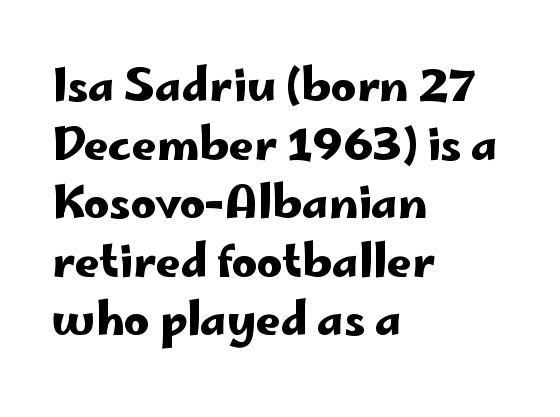
The image shows 44 px wide sans-serif type, upright; set left-aligned, normal line spacing (1.33x), normal letter spacing, not underlined; low stroke contrast and a small x-height.
